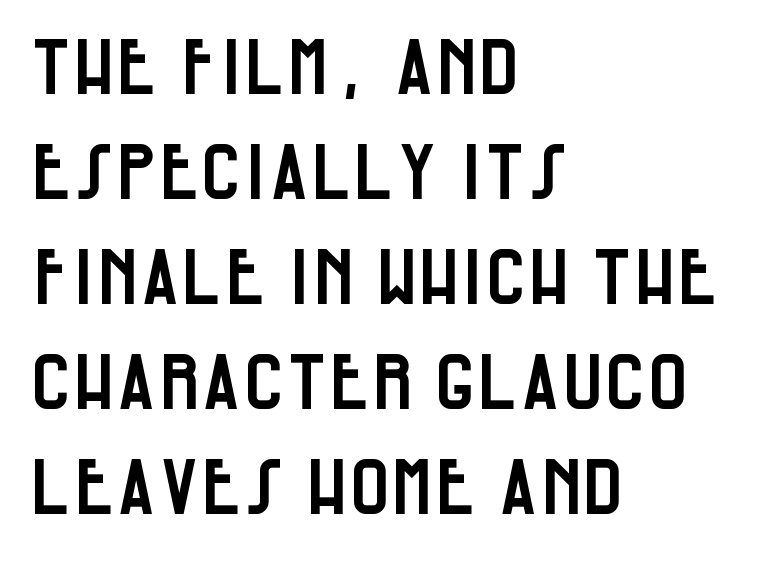
{"serif": "no", "italic": "no", "width": "condensed", "stroke_contrast": "low", "x_height": "large", "monospaced": "no", "underline": "no", "align": "left", "line_spacing": "normal", "line_spacing_ratio": 1.38, "letter_spacing": "normal", "letter_spacing_em": 0.0, "glyph_px": 76}
